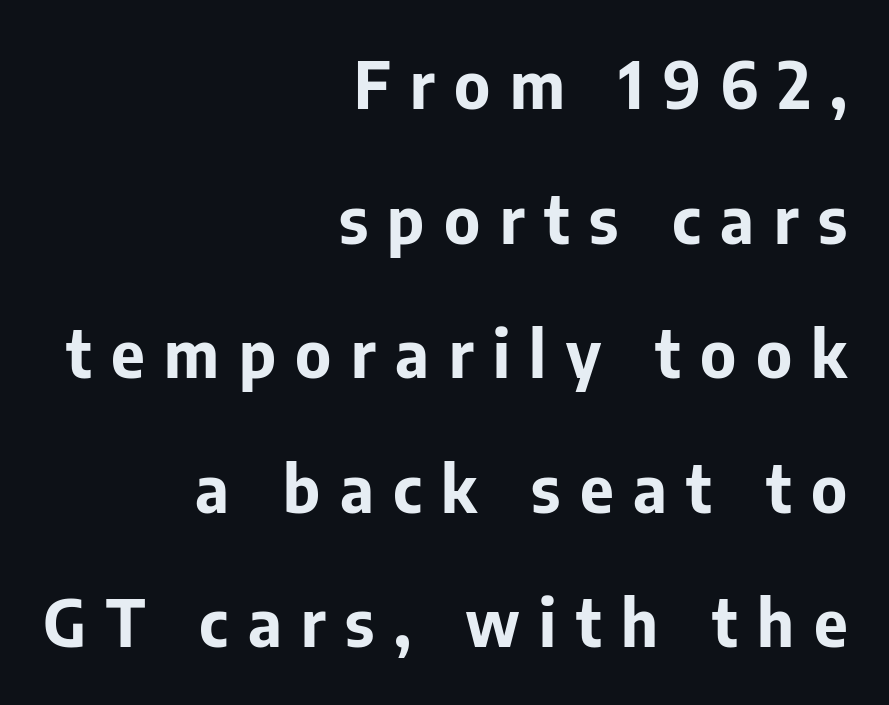
Q: Is the text bold? A: Yes.
Q: Is the text italic (slanted)? A: No, it is upright.
Q: Is the typeface a serif or a sans-serif typeface? A: Sans-serif.
Q: Is the text underlined? A: No.
Q: How is the paragraph aligned? A: Right-aligned.
Q: Is the spacing between letters normal or unusually wide? A: Unusually wide.
Q: Is the spacing between lines tight, normal or loose? A: Loose.
Q: Width (condensed, normal, or wide)? A: Normal.
Q: Stroke contrast? A: Low.
Q: x-height? A: Medium.
Q: Monospaced? A: No.
